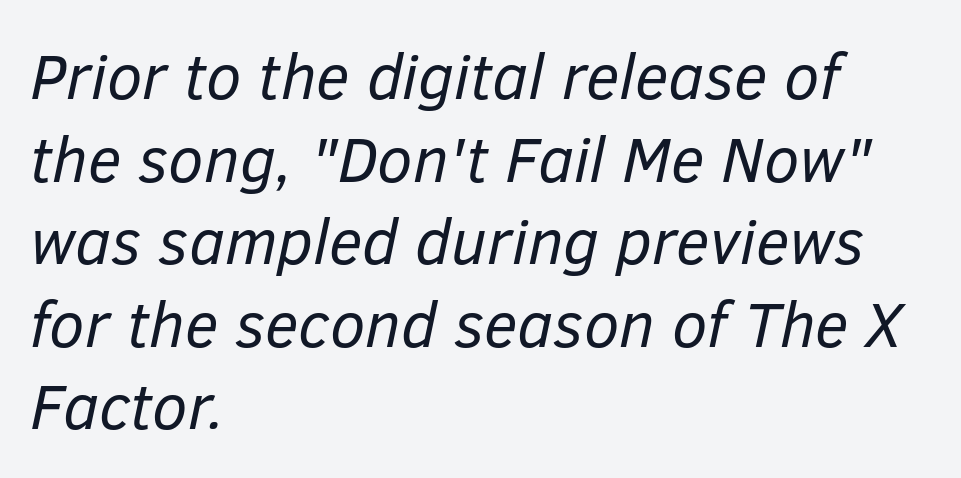
{"italic": "yes", "lean": "right", "slant_degrees": 12, "bold": "no", "weight": "regular", "width": "normal", "stroke_contrast": "low", "x_height": "medium", "monospaced": "no", "underline": "no", "align": "left", "line_spacing": "normal", "line_spacing_ratio": 1.29, "letter_spacing": "normal", "letter_spacing_em": 0.0, "glyph_px": 64}
